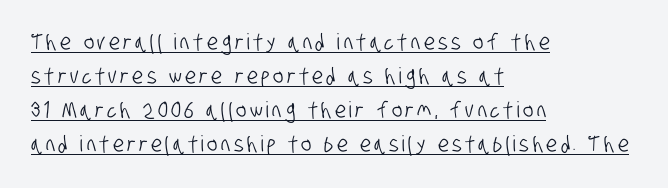
The image shows 22 px text type; set left-aligned, normal line spacing (1.55x), underlined.
